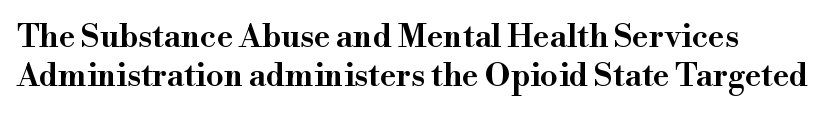
The image shows 32 px semibold serif type, upright; set line spacing 1.23x, normal letter spacing, not underlined; high stroke contrast and a small x-height.
